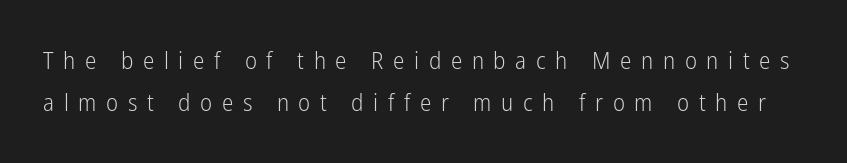
The image shows 24 px text type, upright; set line spacing 1.77x, unusually wide letter spacing (+0.4 em), not underlined.
